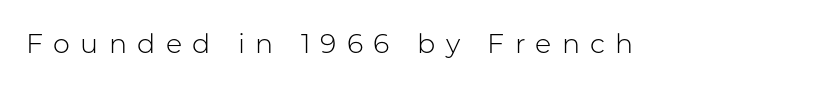
The words here are not underlined. How are the letters spaced? Widely, with obvious added tracking. On a weight scale, this lands at 450 or below. Italic? Not at all — the glyphs are vertical.
